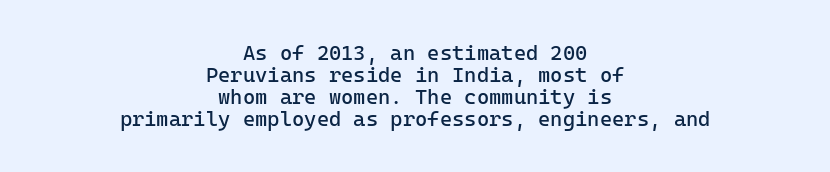
The image shows 21 px text type, upright; set centered, tight line spacing (1.05x), normal letter spacing, not underlined.
